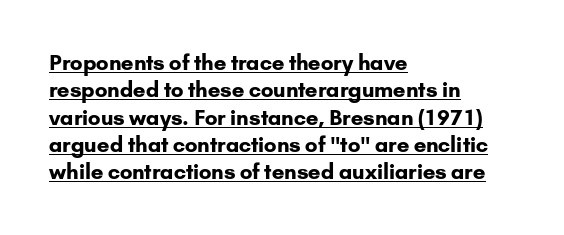
{"italic": "no", "bold": "yes", "underline": "yes", "align": "left", "line_spacing": "normal", "line_spacing_ratio": 1.3, "letter_spacing": "normal", "letter_spacing_em": 0.0, "glyph_px": 21}
